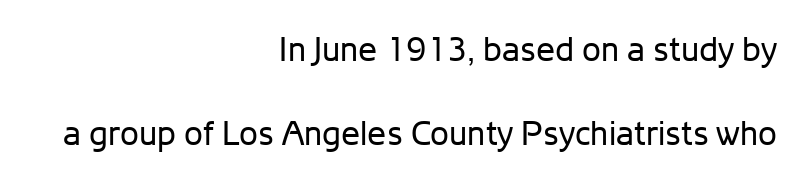
Each letter keeps its own natural width here, so spacing adapts to shape. The lines in this sample share a right terminus and differ only in where they begin. Unlike italic type, these characters show no tilt at all. Nothing heavy about these letters — not bold at all. Quick note: underline off.
